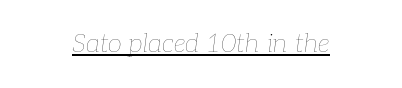
The image shows 26 px text type, italic (leaning right); set centered, normal letter spacing, underlined.
